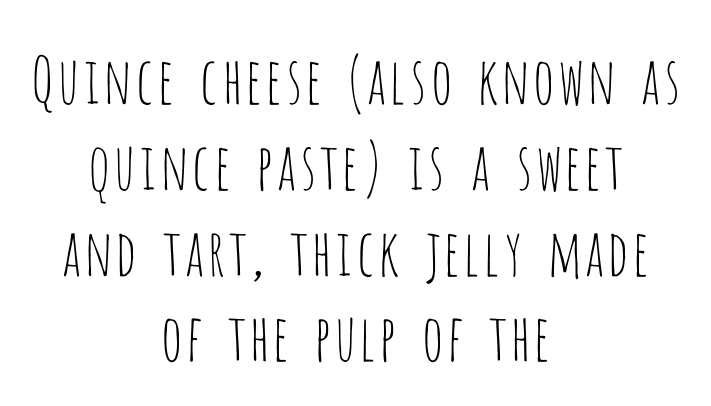
{"serif": "no", "italic": "no", "bold": "no", "weight": "thin", "width": "condensed", "stroke_contrast": "low", "x_height": "large", "monospaced": "no", "underline": "no", "align": "center", "line_spacing": "normal", "line_spacing_ratio": 1.34, "letter_spacing": "normal", "letter_spacing_em": 0.0, "glyph_px": 64}
